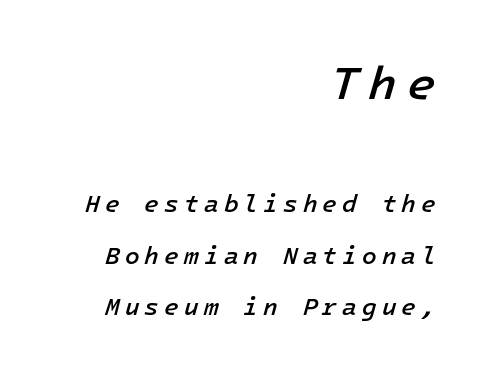
Q: Is the text bold? A: Semi-bold.
Q: Is the text italic (slanted)? A: Yes, it leans right by about 16 degrees.
Q: Is the text underlined? A: No.
Q: How is the paragraph aligned? A: Right-aligned.
Q: Is the spacing between letters normal or unusually wide? A: Unusually wide.
Q: Is the spacing between lines tight, normal or loose? A: Loose.
Q: Which block of text is set in a larger size, the first (top) or the second (bottom)? A: The first (top) one.
Q: Width (condensed, normal, or wide)? A: Normal.
Q: Stroke contrast? A: Low.
Q: x-height? A: Medium.
